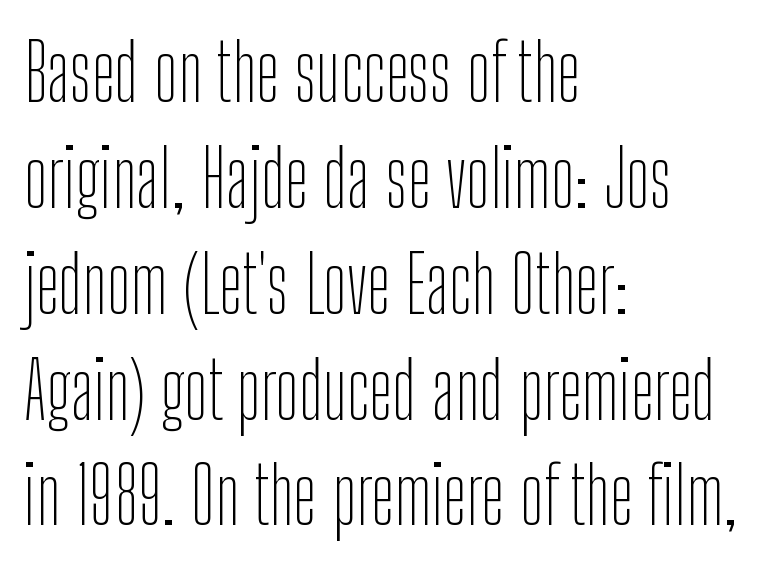
Q: Is the text bold? A: No.
Q: Is the text italic (slanted)? A: No, it is upright.
Q: Is the typeface a serif or a sans-serif typeface? A: Sans-serif.
Q: Is the text underlined? A: No.
Q: How is the paragraph aligned? A: Left-aligned.
Q: Is the spacing between letters normal or unusually wide? A: Normal.
Q: Is the spacing between lines tight, normal or loose? A: Normal.
Q: Width (condensed, normal, or wide)? A: Condensed.
Q: Stroke contrast? A: Low.
Q: x-height? A: Medium.
Q: Monospaced? A: No.
